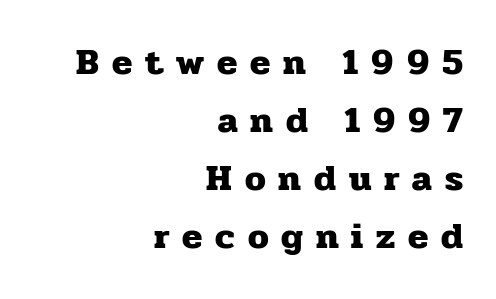
The image shows 37 px heavy serif type, upright; set right-aligned, normal line spacing (1.57x), unusually wide letter spacing (+0.35 em), not underlined; low stroke contrast and a medium x-height.
